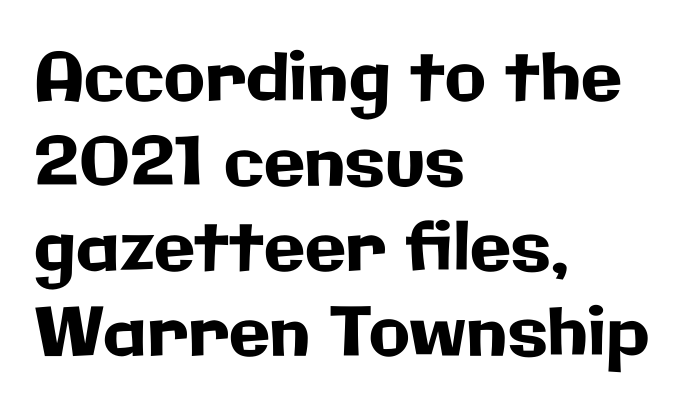
Q: Is the text italic (slanted)? A: No, it is upright.
Q: Is the typeface a serif or a sans-serif typeface? A: Sans-serif.
Q: Is the text underlined? A: No.
Q: How is the paragraph aligned? A: Left-aligned.
Q: Is the spacing between letters normal or unusually wide? A: Normal.
Q: Is the spacing between lines tight, normal or loose? A: Normal.
Q: Width (condensed, normal, or wide)? A: Normal.
Q: Stroke contrast? A: Low.
Q: x-height? A: Medium.
Q: Monospaced? A: No.
